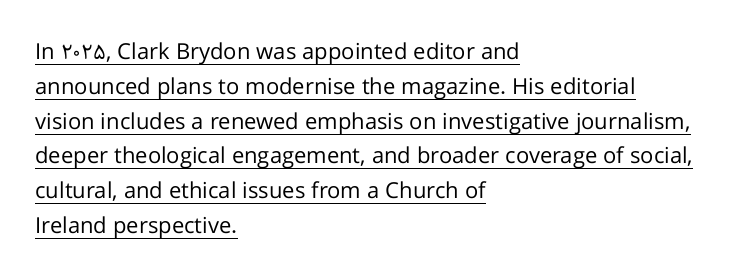
Q: Is the text bold? A: No.
Q: Is the text italic (slanted)? A: No, it is upright.
Q: Is the text underlined? A: Yes.
Q: How is the paragraph aligned? A: Left-aligned.
Q: Is the spacing between letters normal or unusually wide? A: Normal.
Q: Is the spacing between lines tight, normal or loose? A: Normal.
